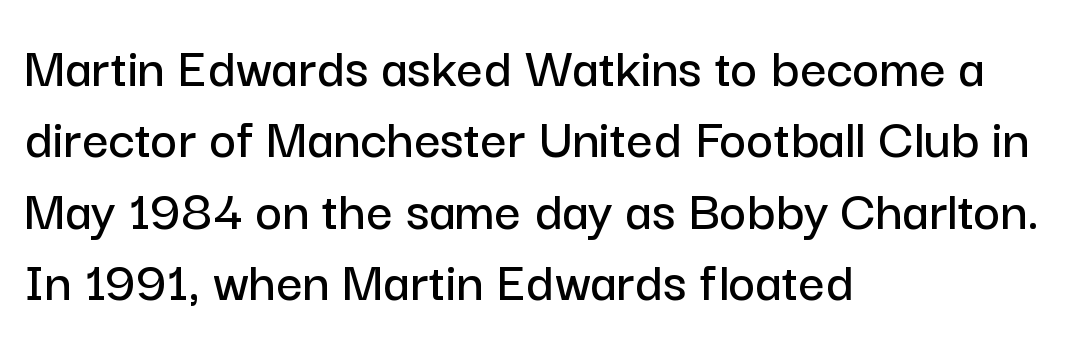
Q: Is the text italic (slanted)? A: No, it is upright.
Q: Is the typeface a serif or a sans-serif typeface? A: Sans-serif.
Q: Is the text underlined? A: No.
Q: How is the paragraph aligned? A: Left-aligned.
Q: Is the spacing between letters normal or unusually wide? A: Normal.
Q: Width (condensed, normal, or wide)? A: Normal.
Q: Stroke contrast? A: Low.
Q: x-height? A: Medium.
Q: Monospaced? A: No.
